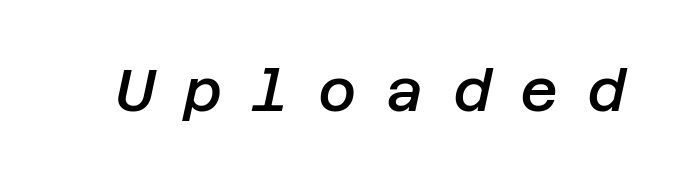
Q: Is the text bold? A: Semi-bold.
Q: Is the text italic (slanted)? A: Yes, it leans right by about 12 degrees.
Q: Is the text underlined? A: No.
Q: Is the spacing between letters normal or unusually wide? A: Unusually wide.
Q: Width (condensed, normal, or wide)? A: Normal.
Q: Stroke contrast? A: Low.
Q: x-height? A: Large.
